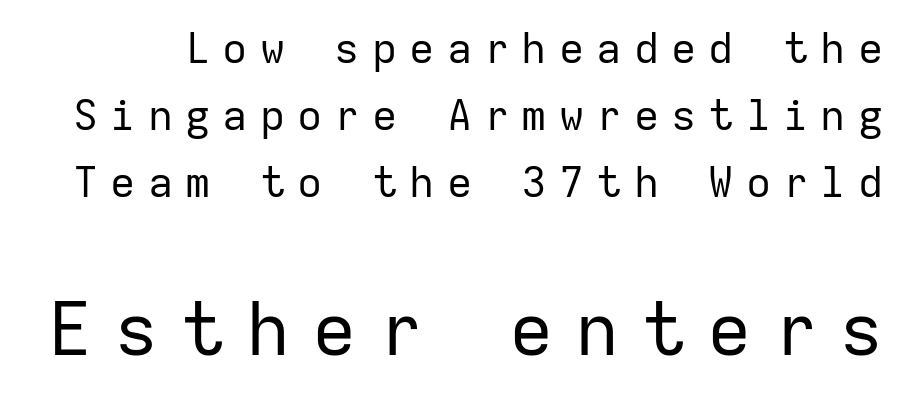
Q: Is the text bold? A: No.
Q: Is the text italic (slanted)? A: No, it is upright.
Q: Is the typeface a serif or a sans-serif typeface? A: Sans-serif.
Q: Is the text underlined? A: No.
Q: Is the spacing between letters normal or unusually wide? A: Unusually wide.
Q: Is the spacing between lines tight, normal or loose? A: Normal.
Q: Which block of text is set in a larger size, the first (top) or the second (bottom)? A: The second (bottom) one.
Q: Width (condensed, normal, or wide)? A: Normal.
Q: Stroke contrast? A: Low.
Q: x-height? A: Medium.
Q: Monospaced? A: Yes.
